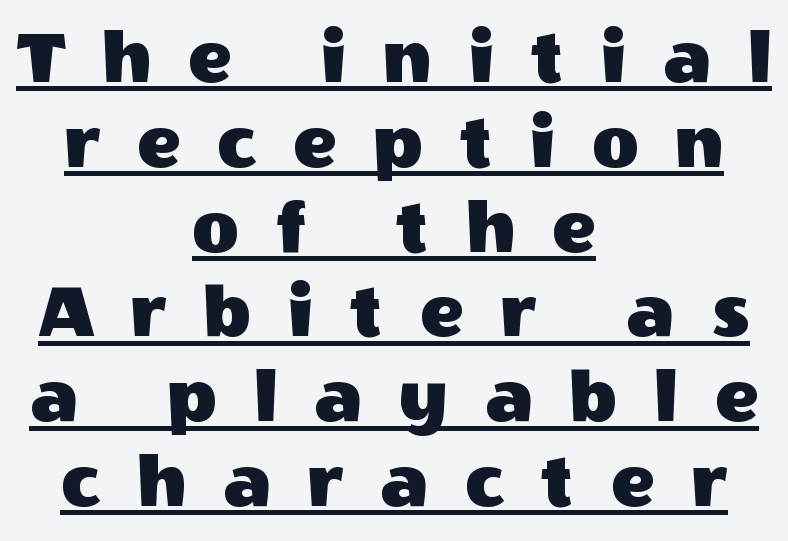
Looks like someone drew a line under every word here. Classification — sans serif. Tightly led — the rows are bunched. It's the straight-up-and-down kind of type.
